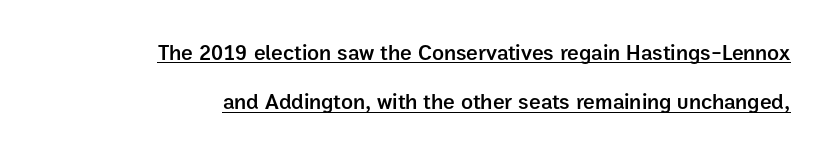
The gaps between neighbouring characters are ordinary and unremarkable. Each new line begins a long way beneath the previous one. Somebody hit Ctrl+U on this one — the words are underlined. Moderately thickened strokes mark this as semibold type.
